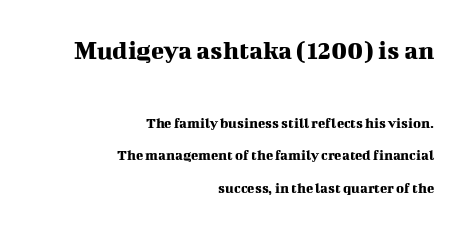
Is there much room between lines? Yes — plenty of vertical air separates them. Honestly, the letter spacing is just normal — you wouldn't notice it. The words here are not underlined. The setting favours the right margin, as signatures and pull-quotes sometimes do.
